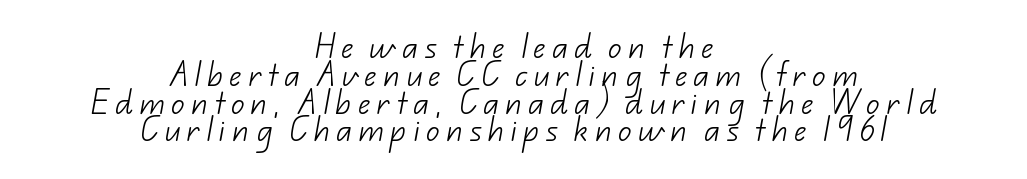
{"bold": "no", "underline": "no", "align": "center", "line_spacing": "tight", "line_spacing_ratio": 1.03, "letter_spacing": "wide", "letter_spacing_em": 0.22, "glyph_px": 27}
